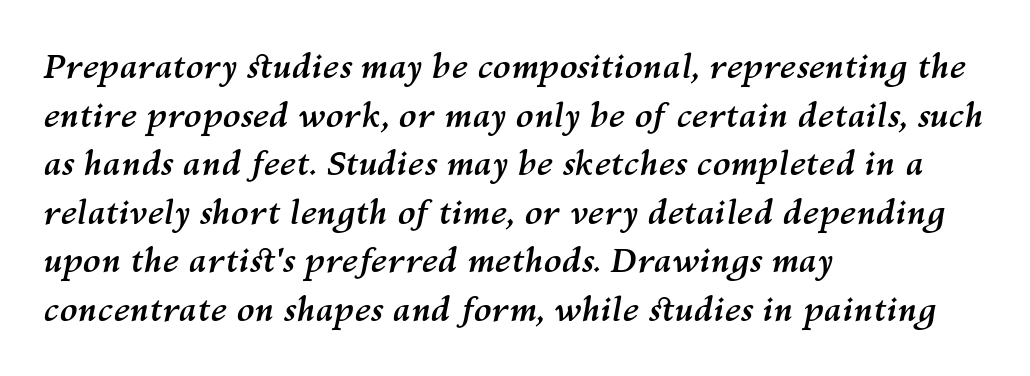
{"italic": "yes", "lean": "right", "slant_degrees": 10, "bold": "yes", "weight": "semibold", "width": "normal", "stroke_contrast": "medium", "x_height": "medium", "monospaced": "no", "underline": "no", "align": "left", "line_spacing": "normal", "line_spacing_ratio": 1.47, "letter_spacing": "normal", "letter_spacing_em": 0.0, "glyph_px": 33}
